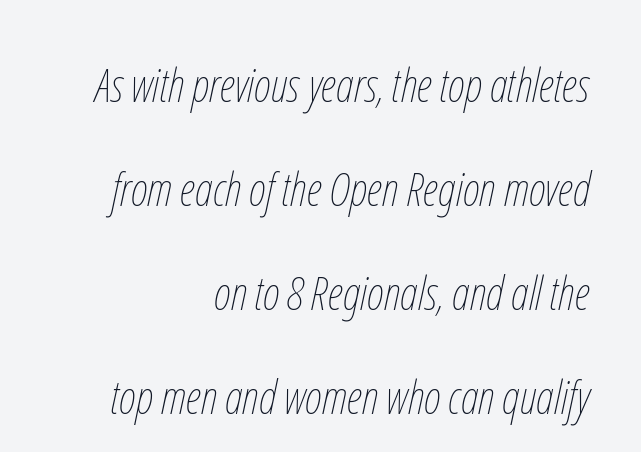
Q: Is the text bold? A: No.
Q: Is the text italic (slanted)? A: Yes, it leans right by about 12 degrees.
Q: Is the text underlined? A: No.
Q: How is the paragraph aligned? A: Right-aligned.
Q: Is the spacing between letters normal or unusually wide? A: Normal.
Q: Is the spacing between lines tight, normal or loose? A: Loose.
Q: Width (condensed, normal, or wide)? A: Condensed.
Q: Stroke contrast? A: Low.
Q: x-height? A: Medium.
Q: Monospaced? A: No.
